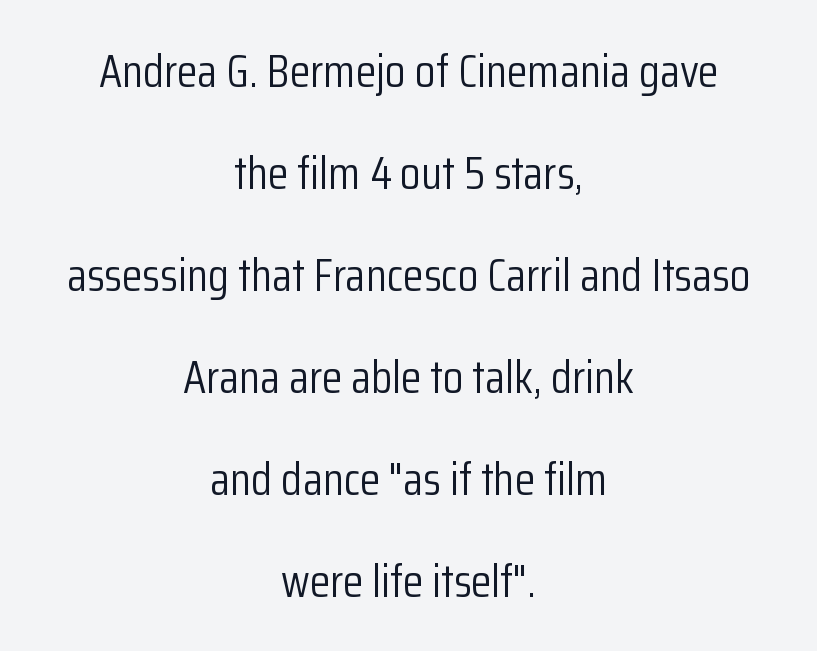
{"serif": "no", "italic": "no", "bold": "no", "weight": "light", "width": "condensed", "stroke_contrast": "low", "x_height": "medium", "monospaced": "no", "underline": "no", "align": "center", "line_spacing": "loose", "line_spacing_ratio": 2.17, "letter_spacing": "normal", "letter_spacing_em": 0.0, "glyph_px": 47}
